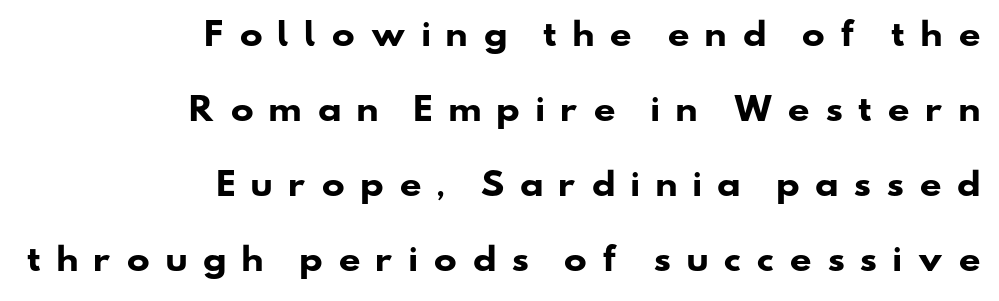
Q: Is the text bold? A: Yes.
Q: Is the typeface a serif or a sans-serif typeface? A: Sans-serif.
Q: Is the text underlined? A: No.
Q: How is the paragraph aligned? A: Right-aligned.
Q: Is the spacing between letters normal or unusually wide? A: Unusually wide.
Q: Is the spacing between lines tight, normal or loose? A: Loose.
Q: Width (condensed, normal, or wide)? A: Wide.
Q: Stroke contrast? A: Low.
Q: x-height? A: Small.
Q: Monospaced? A: No.
